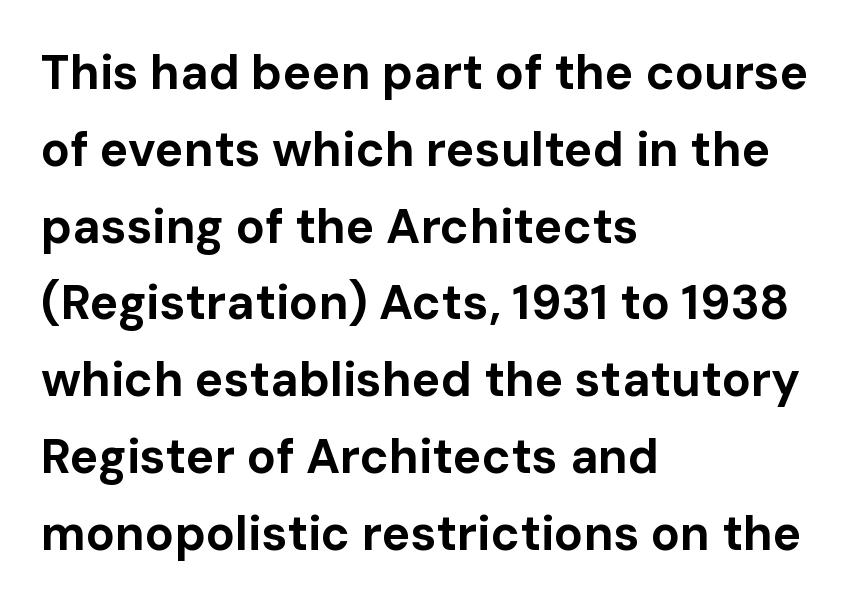
The image shows 48 px bold sans-serif type, upright; set left-aligned, normal line spacing (1.6x), normal letter spacing, not underlined; low stroke contrast and a medium x-height.
